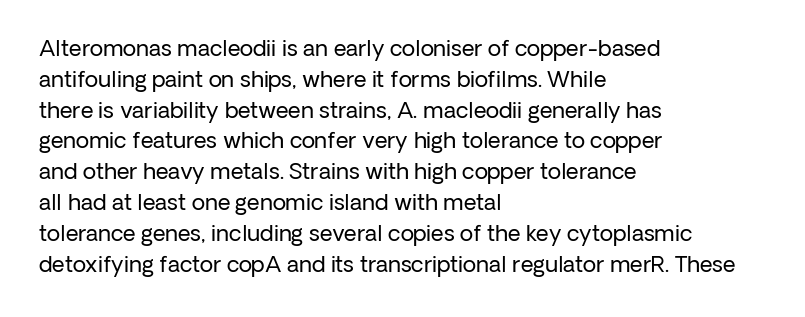
The image shows 22 px text type, upright; set left-aligned, normal line spacing (1.4x), normal letter spacing, not underlined.
